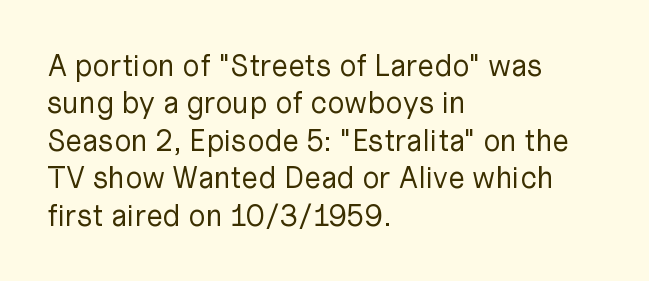
The image shows 30 px regular-weight sans-serif type, upright; set left-aligned, normal line spacing (1.25x), normal letter spacing, not underlined; low stroke contrast and a medium x-height.
